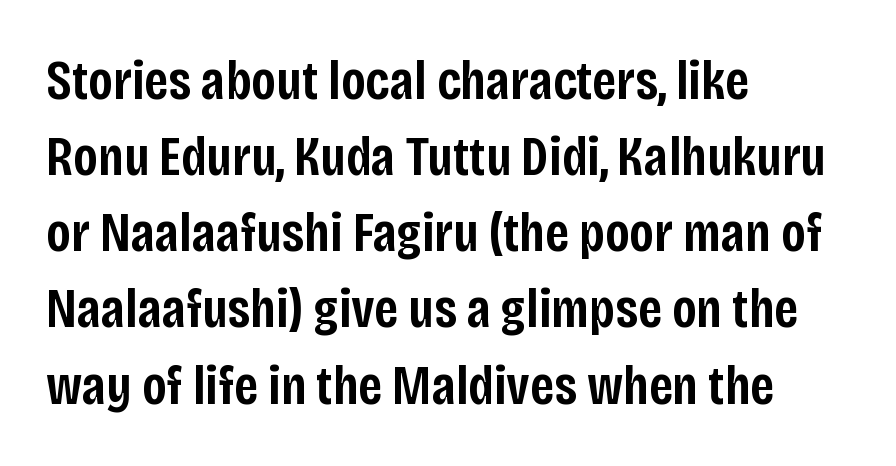
Glyph-to-glyph distance matches everyday printed text. Line beginnings align vertically; line endings do not. Quick note: underline off. Look at the bottom of the vertical strokes: they stop flat, with no serifs. This is moderately heavy type, rendered in semibold. In terms of leading, this rendering sits right in the middle.
